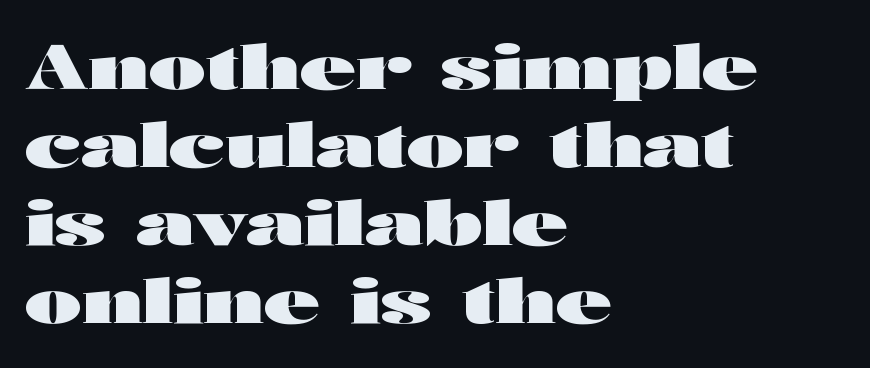
The image shows 61 px heavy, wide type, upright; set left-aligned, normal line spacing (1.28x), normal letter spacing, not underlined; high stroke contrast and a medium x-height.
